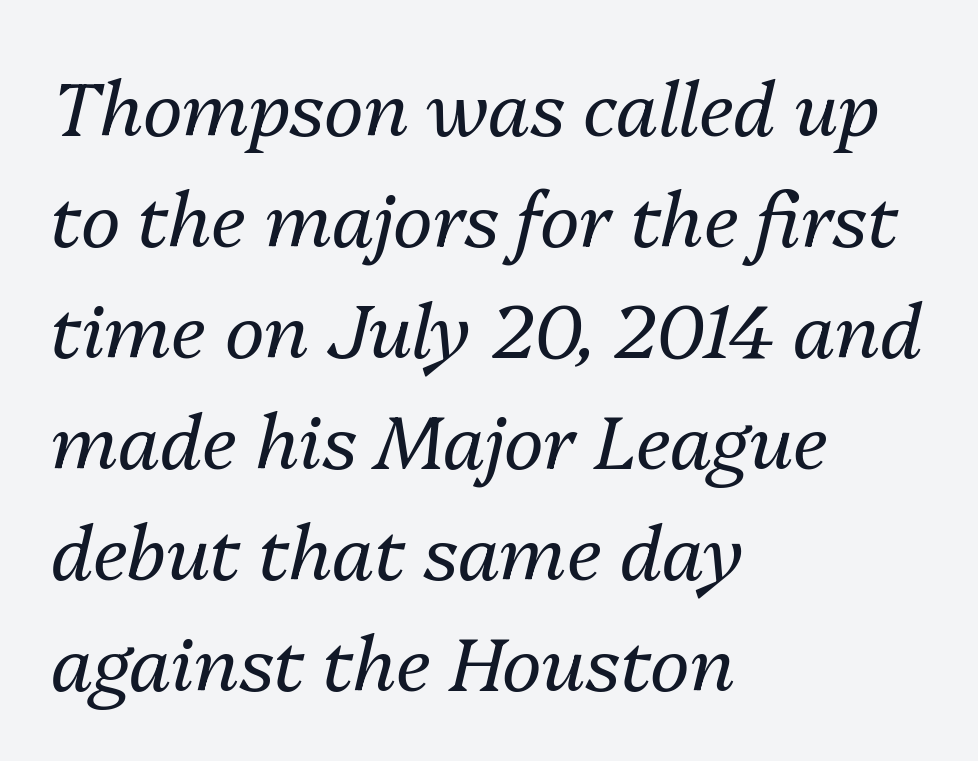
{"italic": "yes", "lean": "right", "slant_degrees": 13, "bold": "no", "weight": "regular", "width": "normal", "stroke_contrast": "medium", "x_height": "medium", "monospaced": "no", "underline": "no", "align": "left", "line_spacing": "normal", "line_spacing_ratio": 1.48, "letter_spacing": "normal", "letter_spacing_em": 0.0, "glyph_px": 75}
